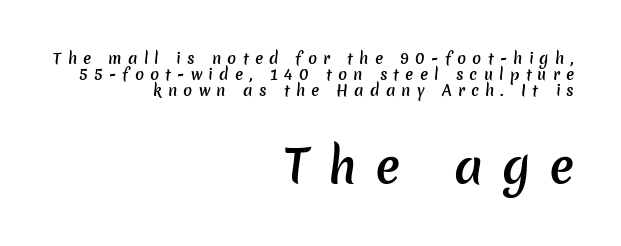
The image shows 46 px semibold sans-serif type; set right-aligned, tight line spacing (1.07x), unusually wide letter spacing (+0.41 em), not underlined; the second (bottom) block is 3.07x larger; low stroke contrast and a medium x-height.
